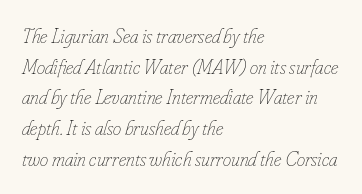
Where is the straight margin? On the left. Line spacing here is normal. Slant detected: the letters are inclined. Decoration check: the copy has no underline. Is the type heavy? It reads as light-to-regular instead.
